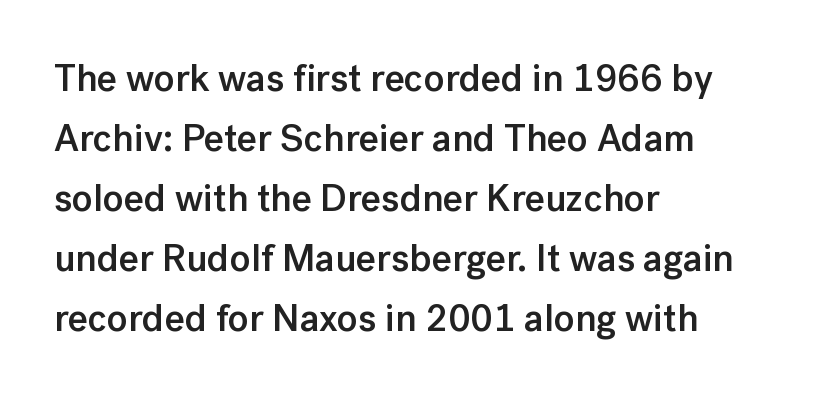
The image shows 38 px semibold sans-serif type, upright; set left-aligned, normal line spacing (1.58x), normal letter spacing, not underlined; low stroke contrast and a medium x-height.
